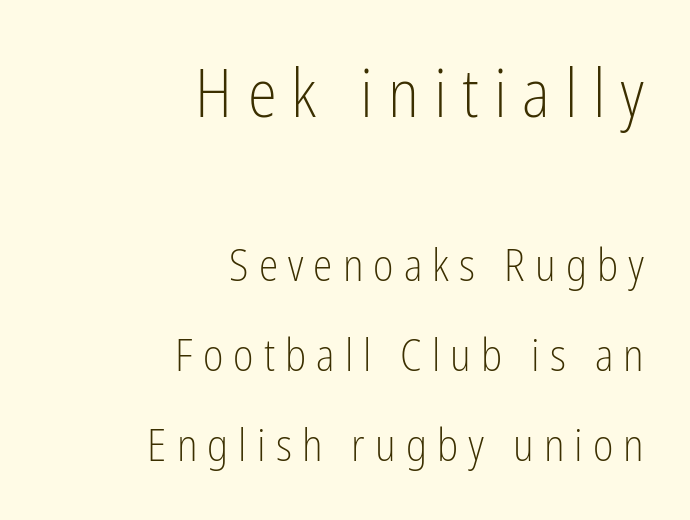
Q: Is the text bold? A: No.
Q: Is the text italic (slanted)? A: No, it is upright.
Q: Is the typeface a serif or a sans-serif typeface? A: Sans-serif.
Q: Is the text underlined? A: No.
Q: How is the paragraph aligned? A: Right-aligned.
Q: Is the spacing between letters normal or unusually wide? A: Unusually wide.
Q: Is the spacing between lines tight, normal or loose? A: Loose.
Q: Which block of text is set in a larger size, the first (top) or the second (bottom)? A: The first (top) one.
Q: Width (condensed, normal, or wide)? A: Condensed.
Q: Stroke contrast? A: Low.
Q: x-height? A: Medium.
Q: Monospaced? A: No.
